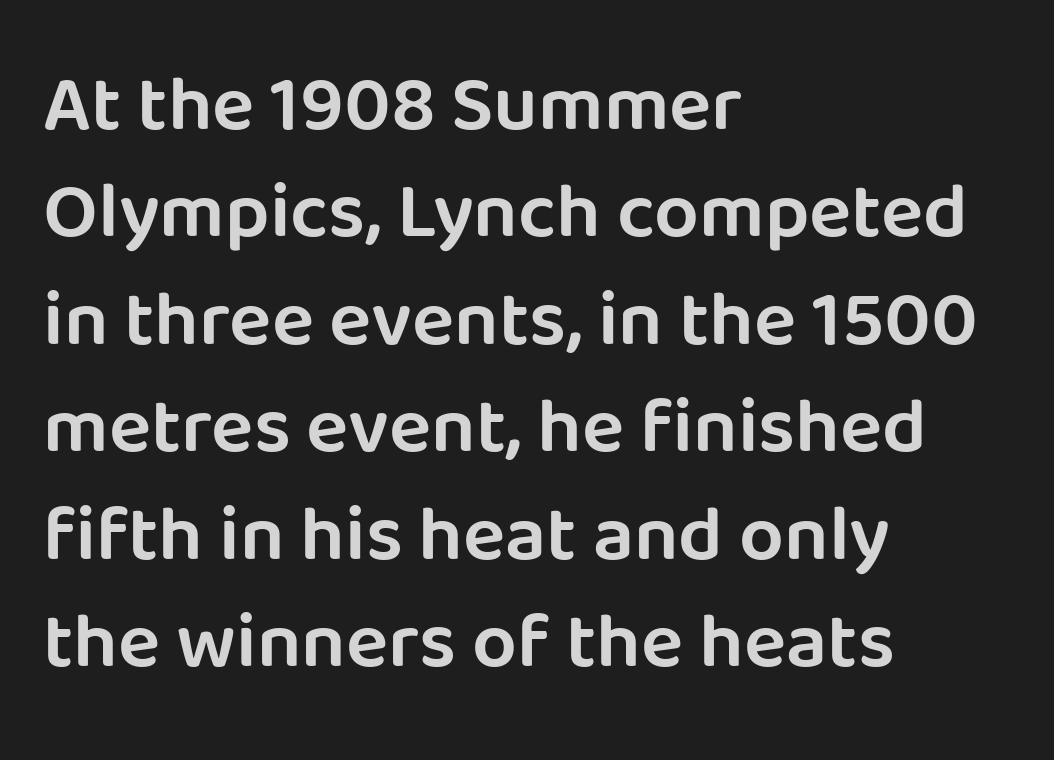
Tall strokes in this sample are plumb rather than angled. To sum up the face: it is a sans, with no serifs. Character widths vary here, with narrow letters taking less room than wide ones. Does the weight exceed regular? Yes, but only to semibold. These lines stack with their left ends in a neat column. The rendering uses a moderate line-height, typical for paragraphs.
